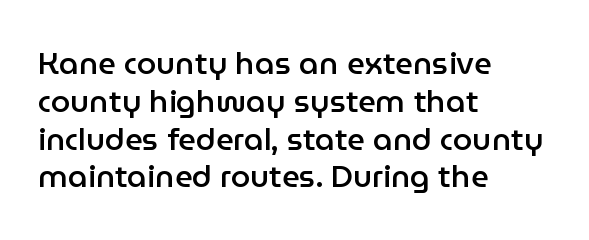
Rendered with straight, roman letterforms. This sample has the flowing, uneven cadence of proportional lettering. Note: no serifs on the glyphs. The rendering uses a semibold face; strokes are thickened but not to full bold. You could call the tracking neutral — neither tight nor loose.
